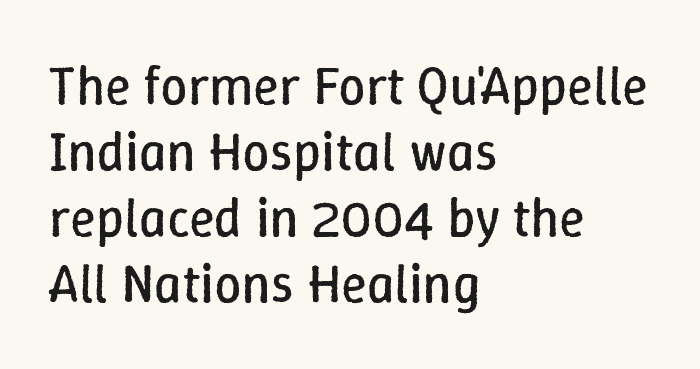
{"italic": "no", "bold": "no", "weight": "regular", "width": "normal", "stroke_contrast": "low", "x_height": "medium", "monospaced": "no", "underline": "no", "align": "left", "line_spacing_ratio": 1.22, "letter_spacing": "normal", "letter_spacing_em": 0.0, "glyph_px": 54}
